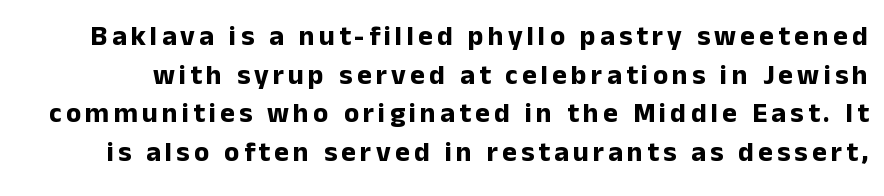
The rendering shows plain stroke endings on the letterforms — a sans-serif design. Anything drawn beneath the words? Only blank space. The font is running at its bold setting. Posture: straight, roman, zero tilt.
